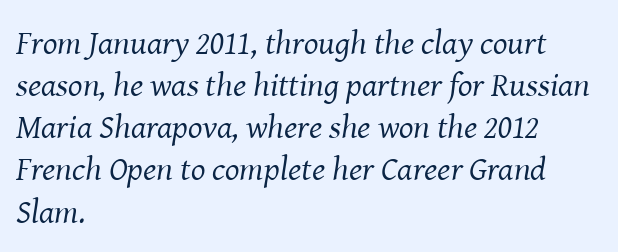
{"serif": "yes", "italic": "yes", "lean": "right", "slant_degrees": 8, "bold": "no", "weight": "regular", "width": "normal", "stroke_contrast": "medium", "x_height": "medium", "monospaced": "no", "underline": "no", "align": "left", "line_spacing_ratio": 1.24, "letter_spacing": "normal", "letter_spacing_em": 0.0, "glyph_px": 34}
